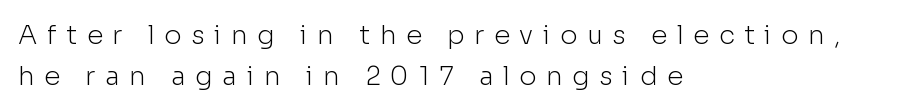
The image shows 26 px text type, upright; set left-aligned, normal line spacing (1.59x), unusually wide letter spacing (+0.37 em), not underlined.
